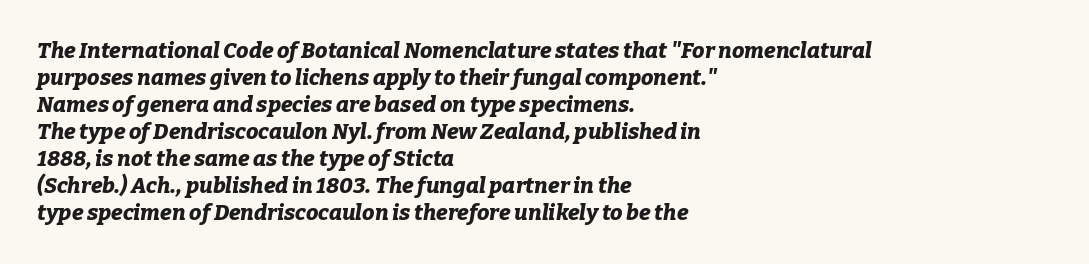
{"italic": "yes", "lean": "right", "slant_degrees": 9, "bold": "yes", "underline": "no", "align": "left", "line_spacing_ratio": 1.23, "letter_spacing": "normal", "letter_spacing_em": 0.0, "glyph_px": 22}
